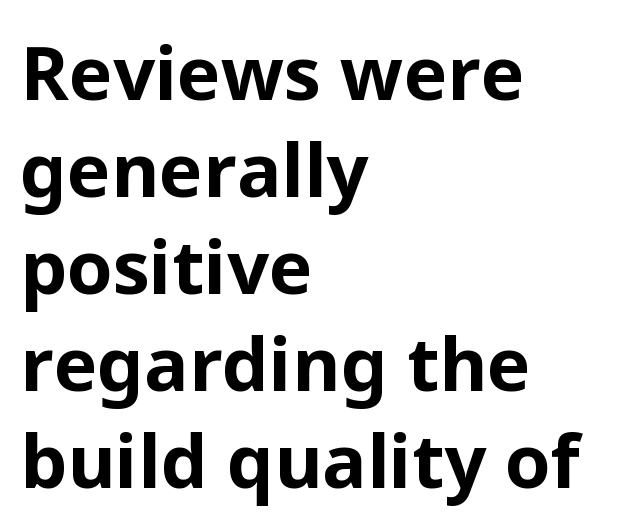
How are the letters spaced? Ordinarily, with no added tracking. Nobody drew a line under any word here. A classic flush-left, rag-right setting is used for this passage. It's the straight-up-and-down kind of type. Note the varied advance widths — an 'i' is clearly narrower than an 'm'.
